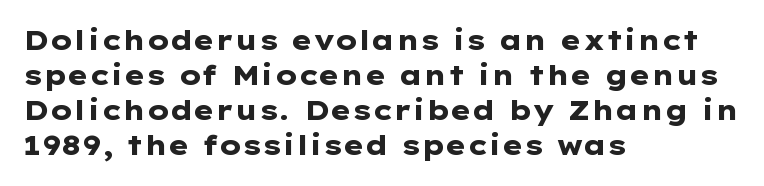
Q: Is the text bold? A: Yes.
Q: Is the text italic (slanted)? A: No, it is upright.
Q: Is the text underlined? A: No.
Q: How is the paragraph aligned? A: Left-aligned.
Q: Is the spacing between letters normal or unusually wide? A: Normal.
Q: Is the spacing between lines tight, normal or loose? A: Normal.
